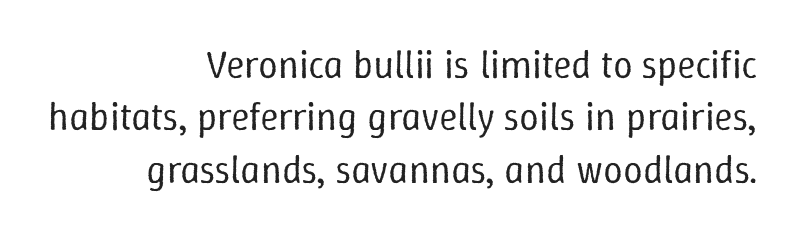
{"italic": "no", "bold": "no", "weight": "regular", "width": "normal", "stroke_contrast": "low", "x_height": "medium", "monospaced": "no", "underline": "no", "align": "right", "line_spacing": "normal", "line_spacing_ratio": 1.34, "letter_spacing": "normal", "letter_spacing_em": 0.0, "glyph_px": 39}
